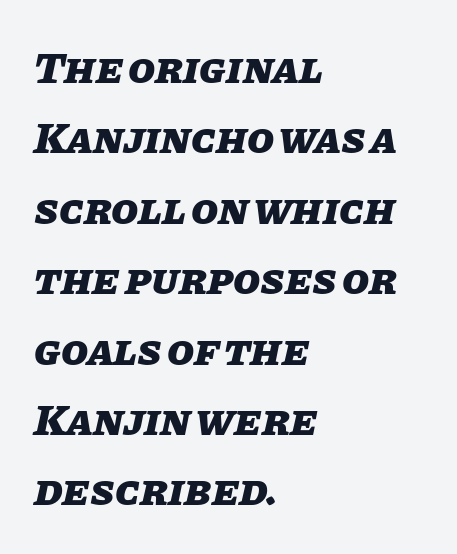
The image shows 44 px heavy type, italic (leaning right); set left-aligned, normal line spacing (1.6x), normal letter spacing, not underlined; low stroke contrast and a large x-height.
